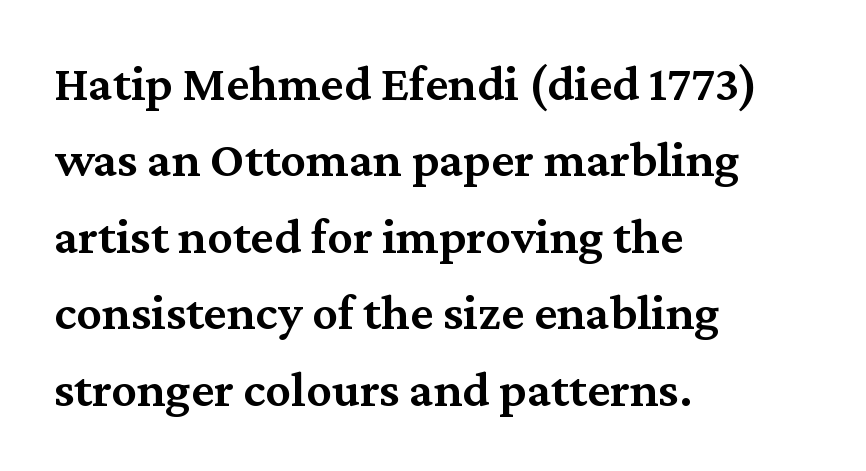
{"serif": "yes", "italic": "no", "bold": "semi", "weight": "semibold", "width": "normal", "stroke_contrast": "medium", "x_height": "medium", "monospaced": "no", "underline": "no", "align": "left", "line_spacing": "normal", "line_spacing_ratio": 1.5, "letter_spacing": "normal", "letter_spacing_em": 0.0, "glyph_px": 51}
